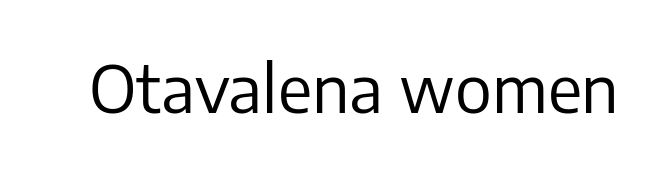
The image shows 66 px regular-weight sans-serif type, upright; set normal letter spacing, not underlined; low stroke contrast and a medium x-height.
